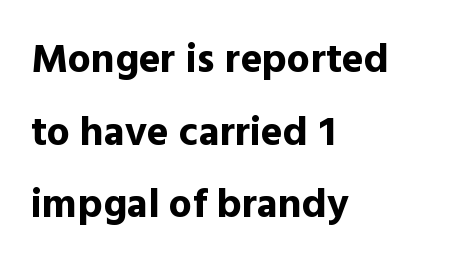
{"serif": "no", "italic": "no", "bold": "yes", "weight": "bold", "width": "normal", "x_height": "medium", "monospaced": "no", "underline": "no", "align": "left", "line_spacing_ratio": 1.77, "letter_spacing": "normal", "letter_spacing_em": 0.0, "glyph_px": 41}
